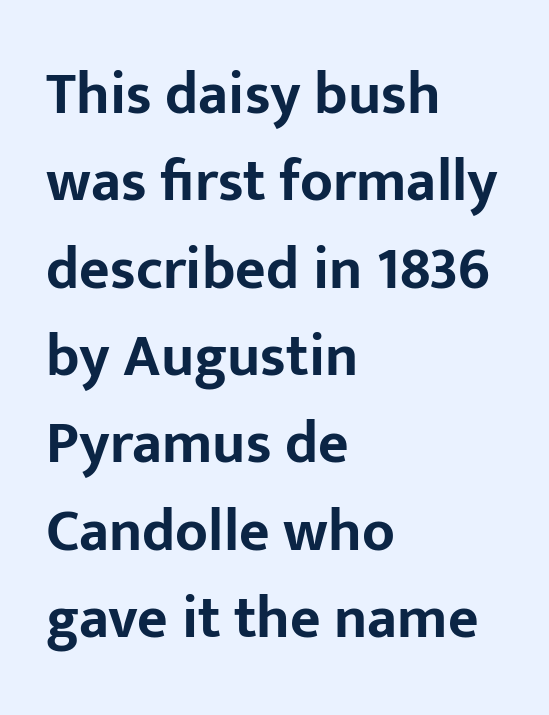
The type is set solid horizontally, with unmodified tracking. The baseline area is clear. Vertical spacing — default. You could not count columns in this text — the font is proportionally spaced. In terms of posture, this sample is upright. Is this a sans? Yes — the strokes have no serifs.
